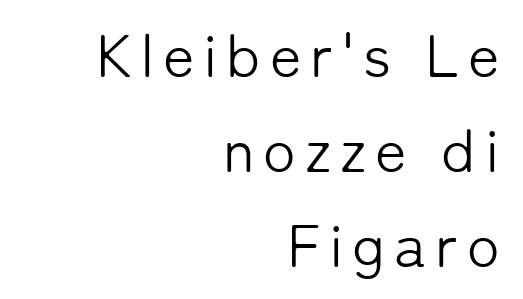
Q: Is the text bold? A: No.
Q: Is the text italic (slanted)? A: No, it is upright.
Q: Is the typeface a serif or a sans-serif typeface? A: Sans-serif.
Q: Is the text underlined? A: No.
Q: How is the paragraph aligned? A: Right-aligned.
Q: Is the spacing between lines tight, normal or loose? A: Normal.
Q: Width (condensed, normal, or wide)? A: Normal.
Q: Stroke contrast? A: Low.
Q: x-height? A: Medium.
Q: Monospaced? A: No.
